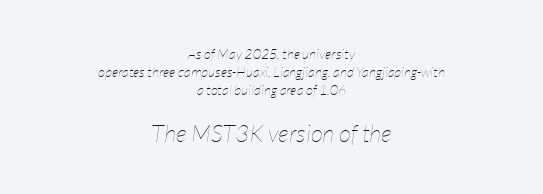
Q: Is the text bold? A: No.
Q: Is the text italic (slanted)? A: Yes, it leans right by about 7 degrees.
Q: Is the text underlined? A: No.
Q: How is the paragraph aligned? A: Centered.
Q: Is the spacing between letters normal or unusually wide? A: Normal.
Q: Is the spacing between lines tight, normal or loose? A: Normal.
Q: Which block of text is set in a larger size, the first (top) or the second (bottom)? A: The second (bottom) one.
